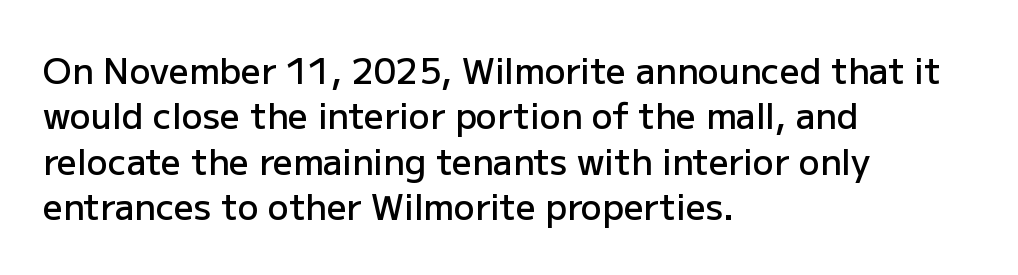
The image shows 35 px semibold sans-serif type, upright; set left-aligned, normal line spacing (1.3x), normal letter spacing, not underlined; low stroke contrast and a medium x-height.
